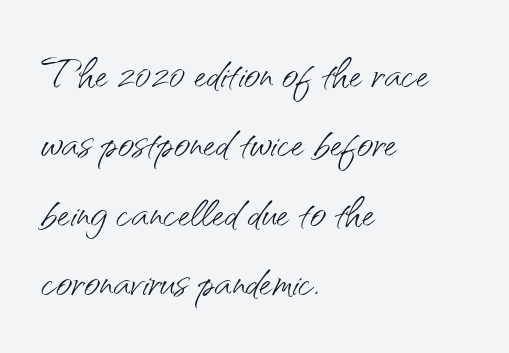
Q: Is the text bold? A: No.
Q: Is the text italic (slanted)? A: Yes.
Q: Is the typeface a serif or a sans-serif typeface? A: Sans-serif.
Q: Is the text underlined? A: No.
Q: How is the paragraph aligned? A: Left-aligned.
Q: Is the spacing between letters normal or unusually wide? A: Normal.
Q: Width (condensed, normal, or wide)? A: Normal.
Q: Stroke contrast? A: Medium.
Q: x-height? A: Small.
Q: Monospaced? A: No.
